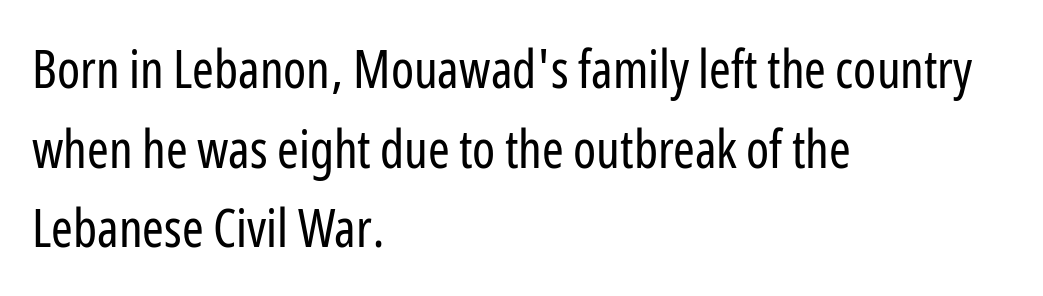
This is roman type, the default non-slanted kind. Bare-footed words on every line. Weight: not bold — regular or lighter. Varying glyph widths throughout — classic text-font behaviour. The text was rendered using a sans face with plain stroke endings. Each line starts at the same left margin while the right side varies.
